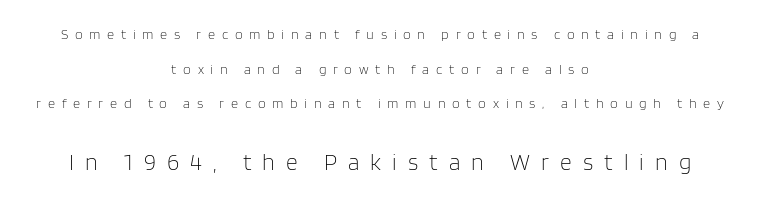
The image shows 23 px text type, upright; set centered, loose line spacing (2.47x), unusually wide letter spacing (+0.48 em), not underlined; the second (bottom) block is 1.64x larger.
